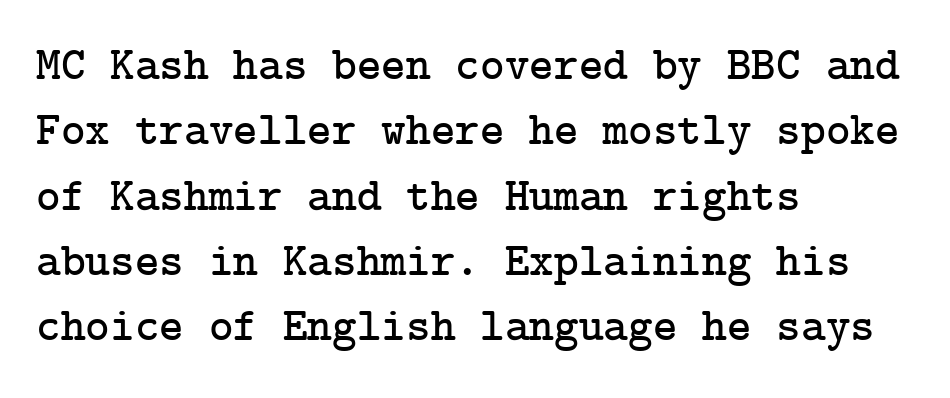
The image shows 47 px serif type, upright; set left-aligned, normal line spacing (1.39x), normal letter spacing, not underlined; low stroke contrast and a medium x-height.
